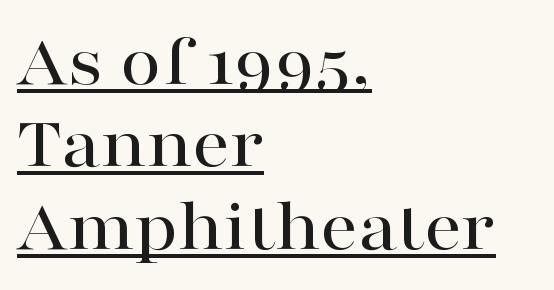
Q: Is the text italic (slanted)? A: No, it is upright.
Q: Is the typeface a serif or a sans-serif typeface? A: Serif.
Q: Is the text underlined? A: Yes.
Q: How is the paragraph aligned? A: Left-aligned.
Q: Is the spacing between letters normal or unusually wide? A: Normal.
Q: Is the spacing between lines tight, normal or loose? A: Tight.
Q: Width (condensed, normal, or wide)? A: Wide.
Q: Stroke contrast? A: High.
Q: x-height? A: Medium.
Q: Monospaced? A: No.
